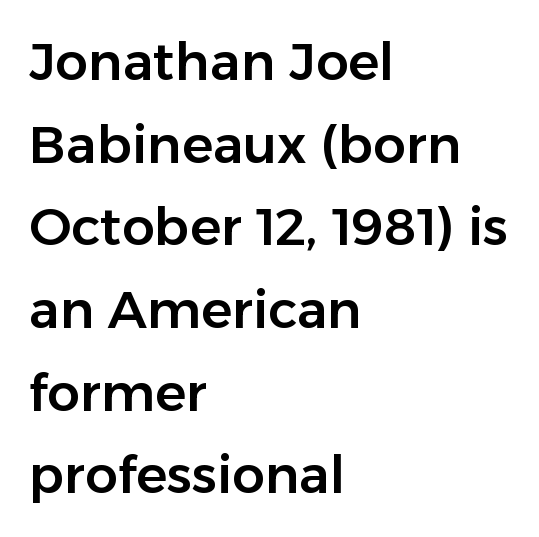
No feet cap the strokes, marking this as sans-serif type. Beneath every word, the page is bare. One-word summary of the alignment: left. Short note: letters normally spaced. How would I describe the line gaps? Plain and ordinary.
